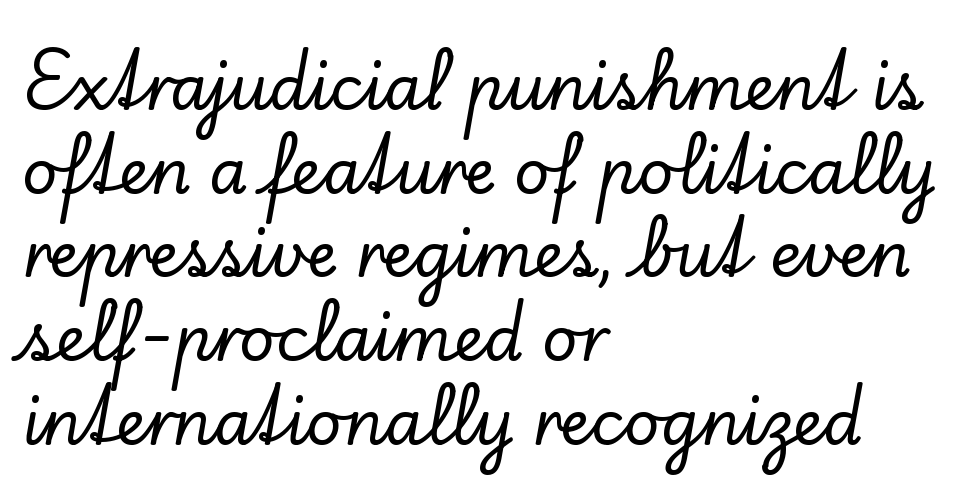
The image shows 62 px serif type; set left-aligned, normal line spacing (1.35x), normal letter spacing, not underlined; low stroke contrast and a small x-height.
